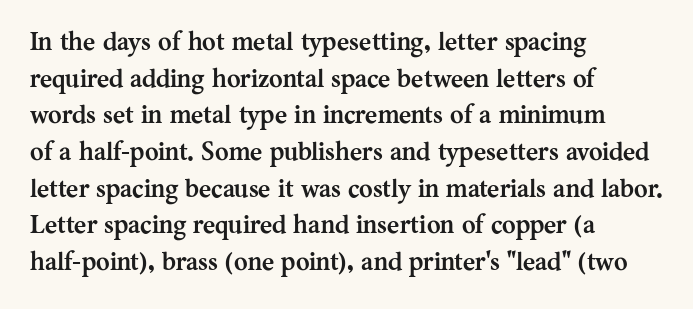
{"italic": "no", "bold": "yes", "underline": "no", "align": "left", "line_spacing": "normal", "line_spacing_ratio": 1.41, "letter_spacing": "normal", "letter_spacing_em": 0.0, "glyph_px": 26}
